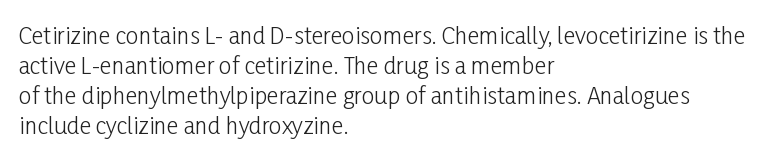
The image shows 23 px text type, upright; set left-aligned, normal line spacing (1.3x), normal letter spacing, not underlined.
